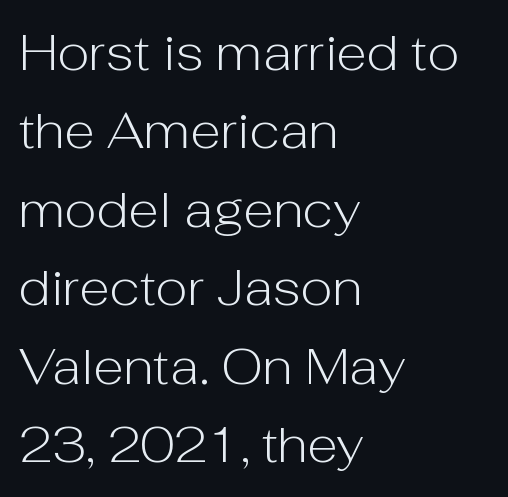
Does extra space separate the letters? No, they use regular spacing. The strokes are not fattened; the text isn't bold. Upright lettering throughout. You could not count columns in this text — the font is proportionally spaced.
